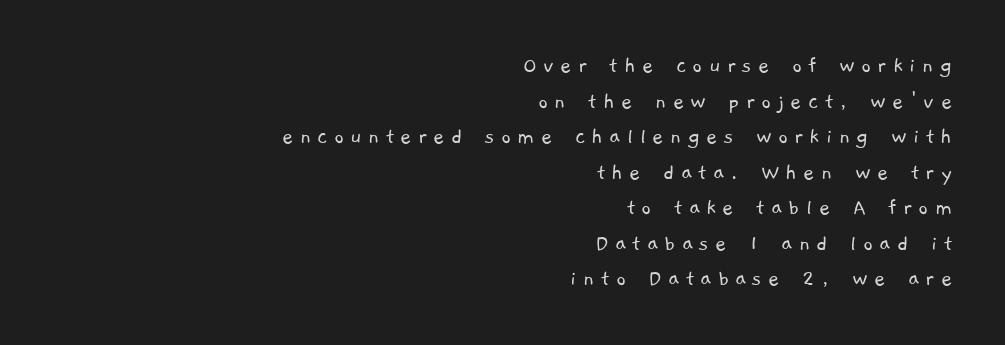
Q: Is the text bold? A: No.
Q: Is the text underlined? A: No.
Q: How is the paragraph aligned? A: Right-aligned.
Q: Is the spacing between letters normal or unusually wide? A: Unusually wide.
Q: Is the spacing between lines tight, normal or loose? A: Normal.
